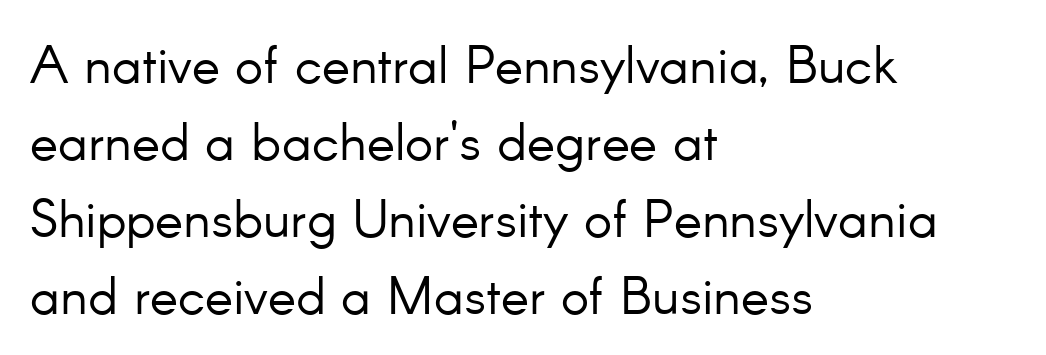
Q: Is the text bold? A: No.
Q: Is the text italic (slanted)? A: No, it is upright.
Q: Is the typeface a serif or a sans-serif typeface? A: Sans-serif.
Q: Is the text underlined? A: No.
Q: How is the paragraph aligned? A: Left-aligned.
Q: Is the spacing between letters normal or unusually wide? A: Normal.
Q: Is the spacing between lines tight, normal or loose? A: Normal.
Q: Width (condensed, normal, or wide)? A: Normal.
Q: Stroke contrast? A: Low.
Q: x-height? A: Small.
Q: Monospaced? A: No.
